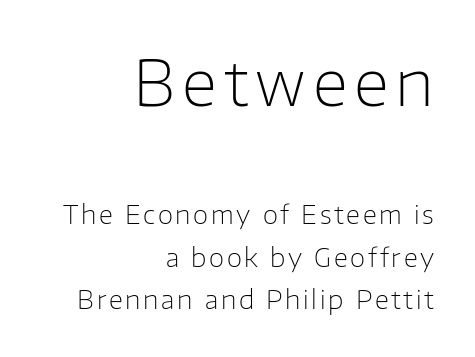
The image shows 63 px light sans-serif type, upright; set right-aligned, normal line spacing (1.7x), not underlined; the first (top) block is 2.52x larger; low stroke contrast and a medium x-height.
